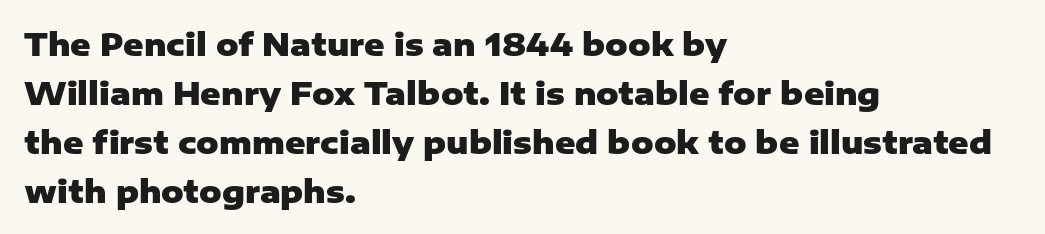
{"serif": "no", "italic": "no", "bold": "yes", "weight": "heavy", "width": "normal", "stroke_contrast": "low", "x_height": "medium", "monospaced": "no", "underline": "no", "align": "left", "line_spacing": "normal", "line_spacing_ratio": 1.58, "letter_spacing": "normal", "letter_spacing_em": 0.0, "glyph_px": 31}
